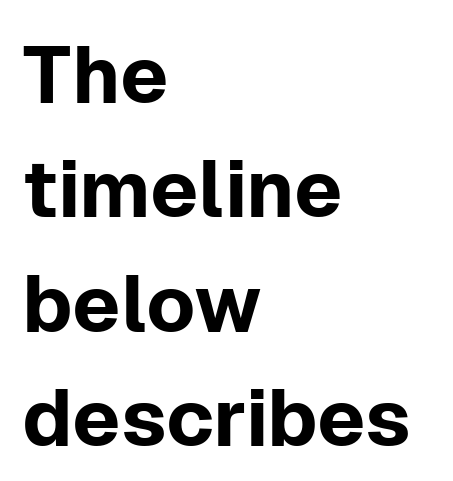
Q: Is the text italic (slanted)? A: No, it is upright.
Q: Is the typeface a serif or a sans-serif typeface? A: Sans-serif.
Q: Is the text underlined? A: No.
Q: How is the paragraph aligned? A: Left-aligned.
Q: Is the spacing between letters normal or unusually wide? A: Normal.
Q: Is the spacing between lines tight, normal or loose? A: Normal.
Q: Width (condensed, normal, or wide)? A: Normal.
Q: Stroke contrast? A: Low.
Q: x-height? A: Medium.
Q: Monospaced? A: No.
